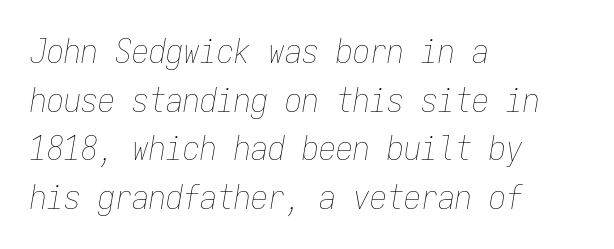
Q: Is the text bold? A: No.
Q: Is the text italic (slanted)? A: Yes, it leans right by about 9 degrees.
Q: Is the text underlined? A: No.
Q: How is the paragraph aligned? A: Left-aligned.
Q: Is the spacing between letters normal or unusually wide? A: Normal.
Q: Is the spacing between lines tight, normal or loose? A: Normal.
Q: Width (condensed, normal, or wide)? A: Condensed.
Q: Stroke contrast? A: Low.
Q: x-height? A: Medium.
Q: Monospaced? A: Yes.
